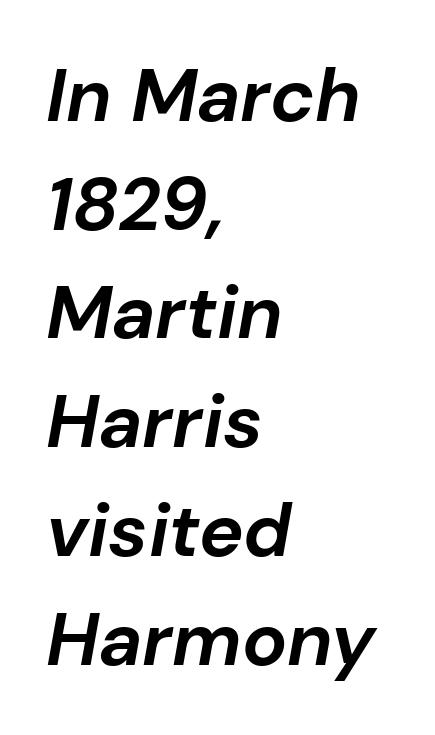
The image shows 75 px bold type, italic (leaning right); set left-aligned, normal line spacing (1.45x), normal letter spacing, not underlined; low stroke contrast and a medium x-height.
